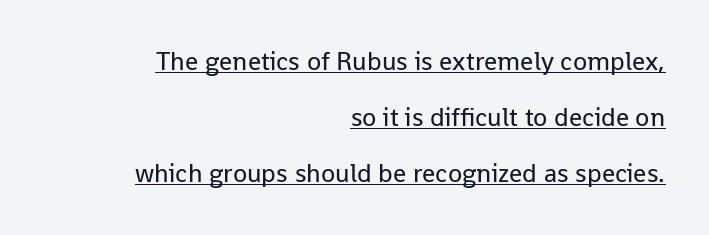
{"italic": "no", "bold": "no", "underline": "yes", "align": "right", "line_spacing": "loose", "line_spacing_ratio": 2.16, "letter_spacing": "normal", "letter_spacing_em": 0.0, "glyph_px": 26}
